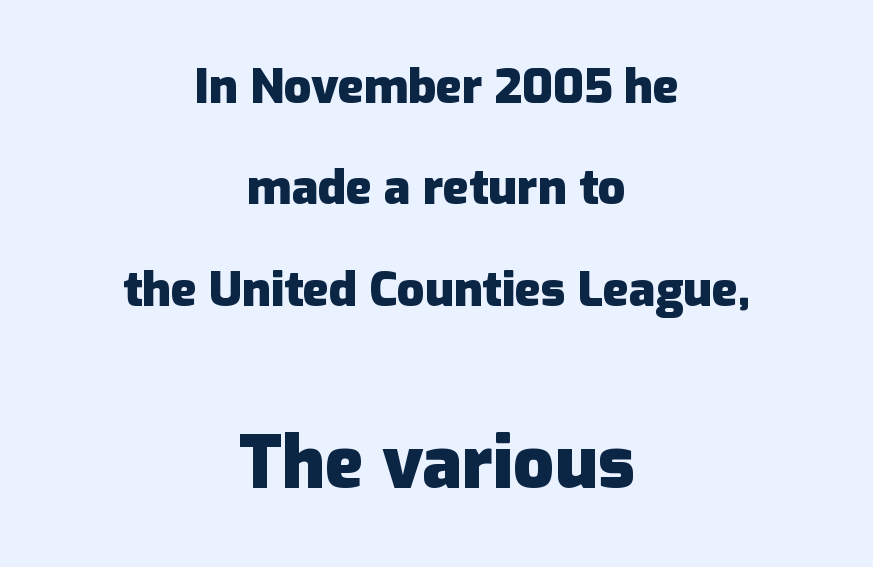
The image shows 72 px heavy sans-serif type, upright; set centered, loose line spacing (2.11x), normal letter spacing, not underlined; the second (bottom) block is 1.5x larger; low stroke contrast and a medium x-height.
